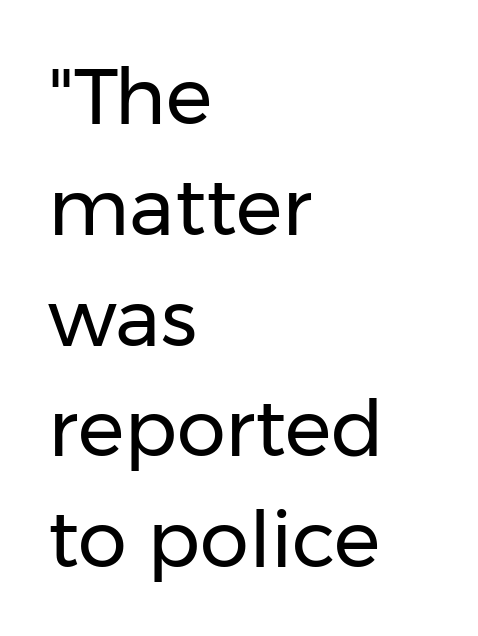
Is there any slant? The stems are plumb. The glyphs in this specimen are sans serif. Short note: letters normally spaced. The weight tops out at a normal text grade. Honestly, the row spacing looks completely unremarkable. Underline: absent.
